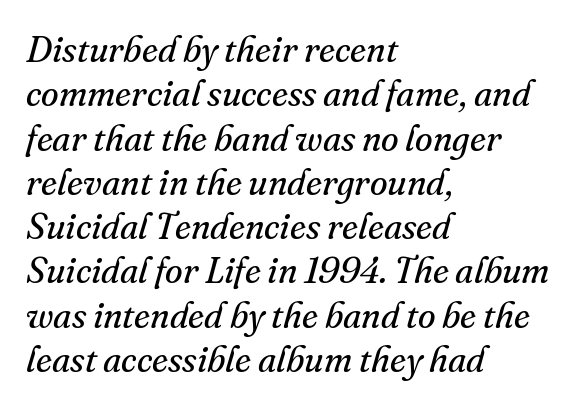
The image shows 36 px regular-weight serif type, italic (leaning right); set left-aligned, line spacing 1.23x, normal letter spacing, not underlined; medium stroke contrast and a small x-height.
